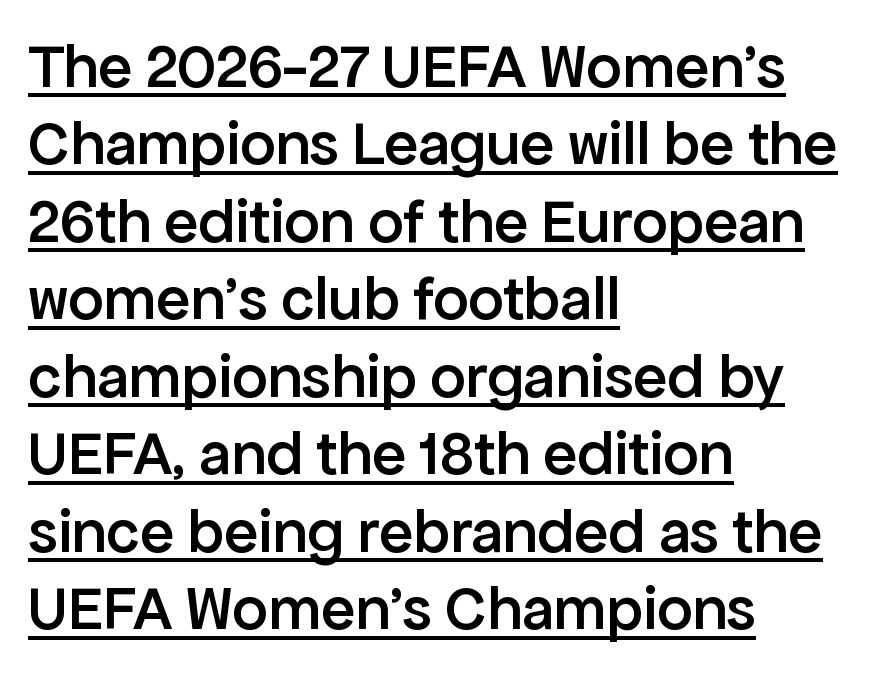
Q: Is the text bold? A: Semi-bold.
Q: Is the text italic (slanted)? A: No, it is upright.
Q: Is the typeface a serif or a sans-serif typeface? A: Sans-serif.
Q: Is the text underlined? A: Yes.
Q: How is the paragraph aligned? A: Left-aligned.
Q: Is the spacing between letters normal or unusually wide? A: Normal.
Q: Width (condensed, normal, or wide)? A: Normal.
Q: Stroke contrast? A: Low.
Q: x-height? A: Medium.
Q: Monospaced? A: No.
